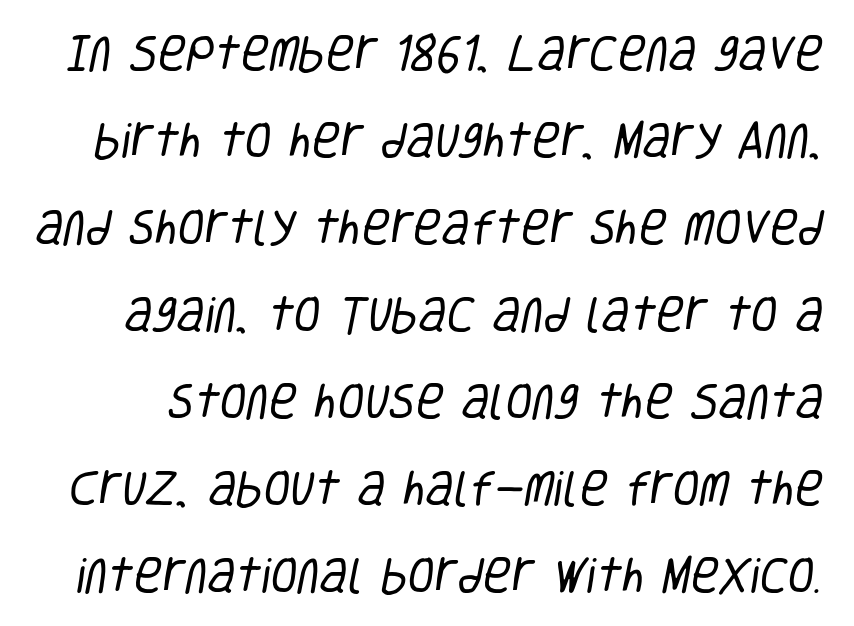
The image shows 39 px regular-weight, condensed sans-serif type; set loose line spacing (2.23x), normal letter spacing, not underlined; low stroke contrast and a large x-height.
